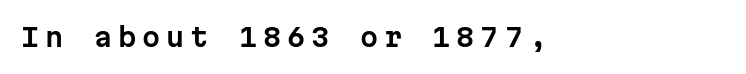
Q: Is the text italic (slanted)? A: No, it is upright.
Q: Is the text underlined? A: No.
Q: How is the paragraph aligned? A: Left-aligned.
Q: Is the spacing between letters normal or unusually wide? A: Unusually wide.
